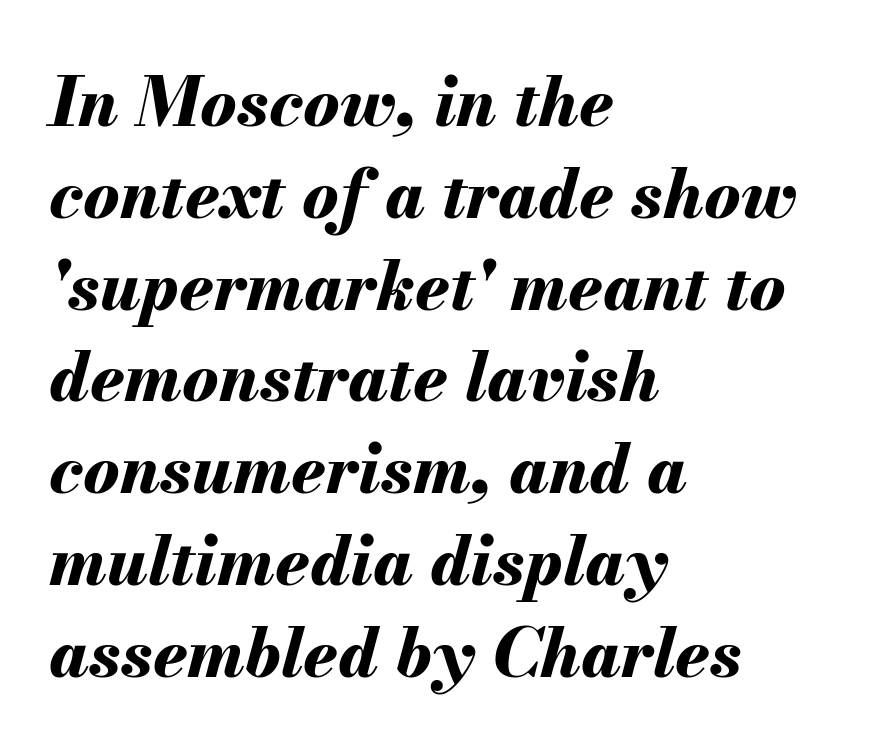
Q: Is the text bold? A: Yes.
Q: Is the text italic (slanted)? A: Yes, it leans right by about 13 degrees.
Q: Is the text underlined? A: No.
Q: How is the paragraph aligned? A: Left-aligned.
Q: Is the spacing between letters normal or unusually wide? A: Normal.
Q: Is the spacing between lines tight, normal or loose? A: Normal.
Q: Width (condensed, normal, or wide)? A: Normal.
Q: Stroke contrast? A: Medium.
Q: x-height? A: Small.
Q: Monospaced? A: No.
